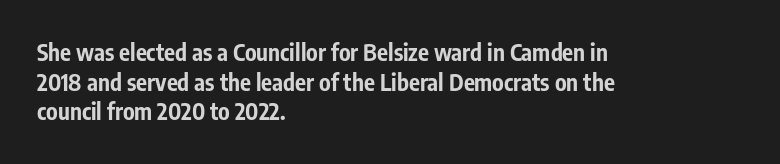
Is there any slant? The stems are plumb. Nothing unusual about the tracking: characters are spaced as the font intends. These words are printed bold, with thick strokes throughout. Evenly set lines give the paragraph a standard silhouette.
